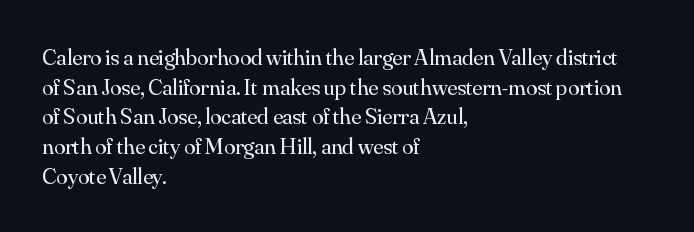
{"italic": "no", "bold": "no", "underline": "no", "align": "left", "line_spacing": "normal", "line_spacing_ratio": 1.29, "letter_spacing": "normal", "letter_spacing_em": 0.0, "glyph_px": 23}
